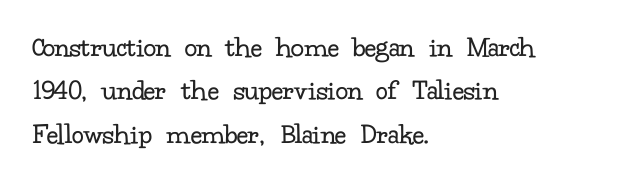
Line beginnings align vertically; line endings do not. The tracking reads as untouched default to a designer's eye. The space between consecutive lines is moderate. Posture: vertical. The characters are drawn with everyday or finer stroke widths.
